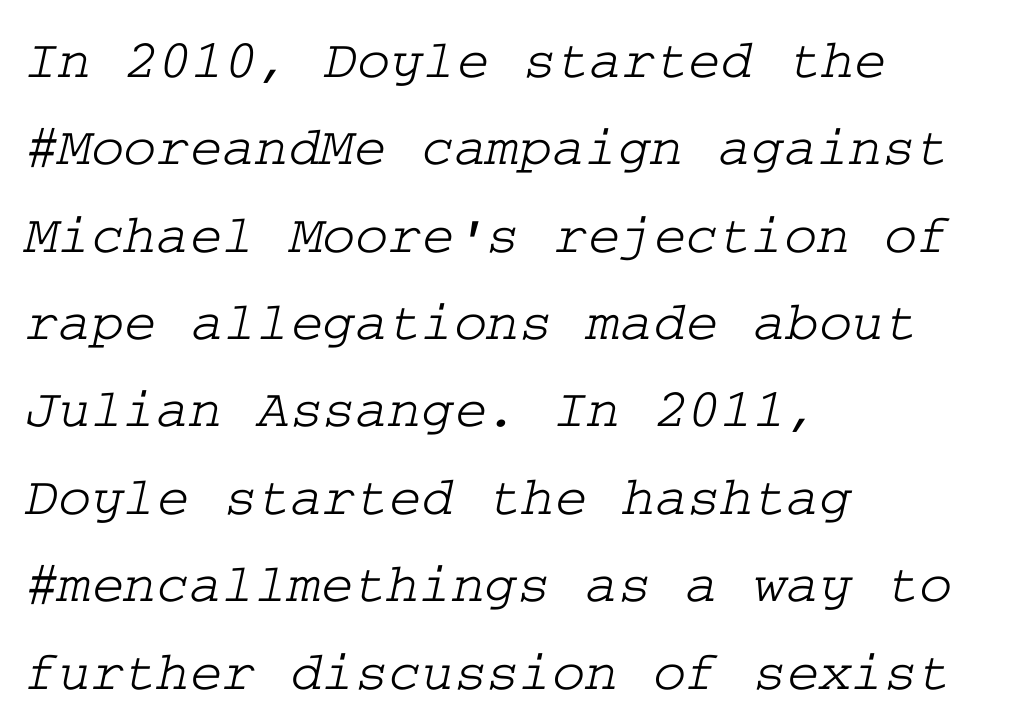
The image shows 56 px wide serif type; set left-aligned, normal line spacing (1.56x), normal letter spacing, not underlined; low stroke contrast and a medium x-height.
